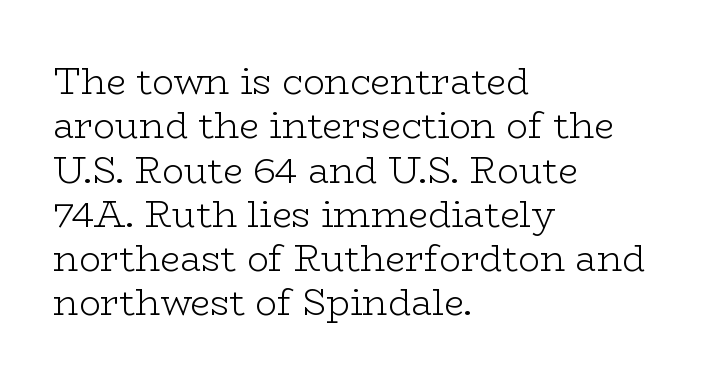
Honestly, the letter spacing is just normal — you wouldn't notice it. The passage shown is not underscored anywhere. The font family rendered here belongs to the serif group. Letters have the restrained weight of plain body copy at most.
